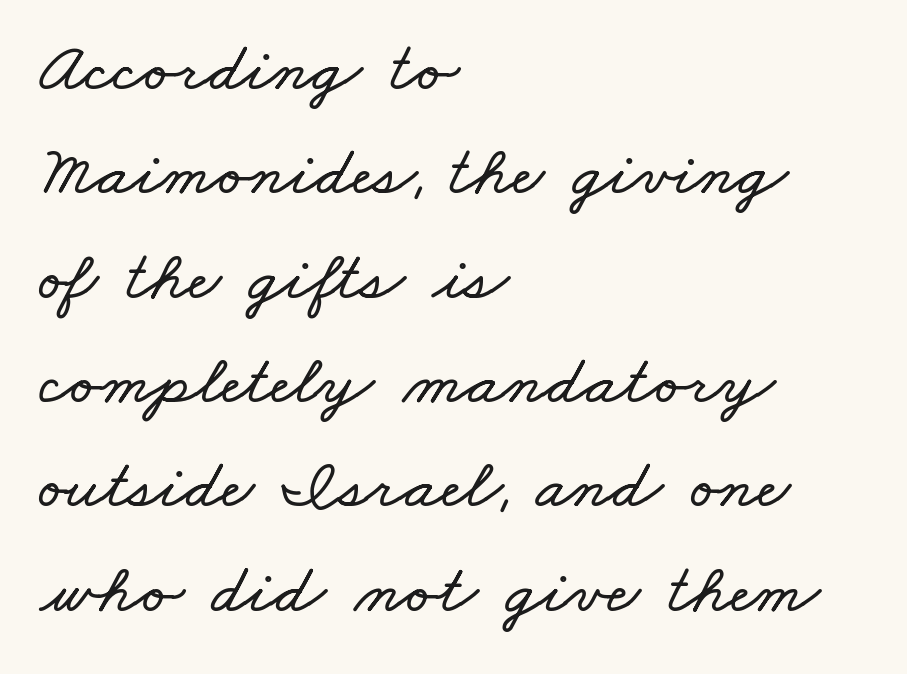
Q: Is the text underlined? A: No.
Q: How is the paragraph aligned? A: Left-aligned.
Q: Is the spacing between letters normal or unusually wide? A: Normal.
Q: Is the spacing between lines tight, normal or loose? A: Normal.
Q: Width (condensed, normal, or wide)? A: Wide.
Q: Stroke contrast? A: Low.
Q: x-height? A: Small.
Q: Monospaced? A: No.
